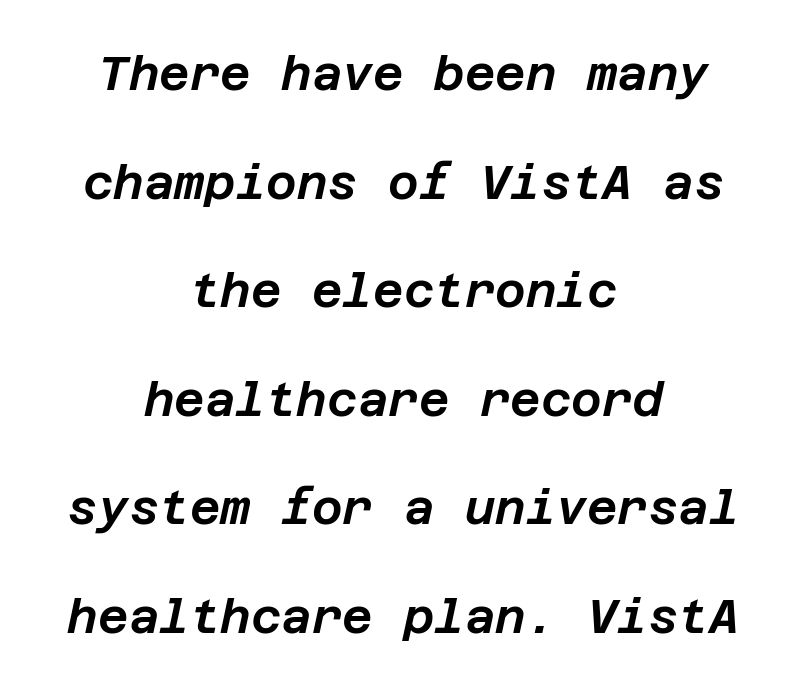
Descenders hang freely into open space. The font's italic variant was chosen for this text. Layout note: lines centered. Tracking value appears to be zero — textbook default spacing. The designer dialed line spacing up above the default.
